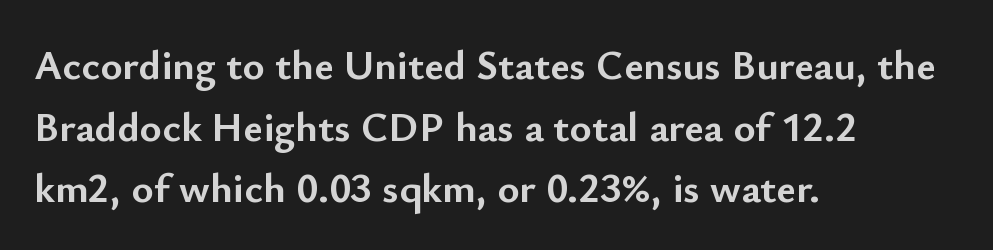
Q: Is the text bold? A: Yes.
Q: Is the text italic (slanted)? A: No, it is upright.
Q: Is the typeface a serif or a sans-serif typeface? A: Sans-serif.
Q: Is the text underlined? A: No.
Q: How is the paragraph aligned? A: Left-aligned.
Q: Is the spacing between letters normal or unusually wide? A: Normal.
Q: Is the spacing between lines tight, normal or loose? A: Normal.
Q: Width (condensed, normal, or wide)? A: Normal.
Q: Stroke contrast? A: Low.
Q: x-height? A: Small.
Q: Monospaced? A: No.
